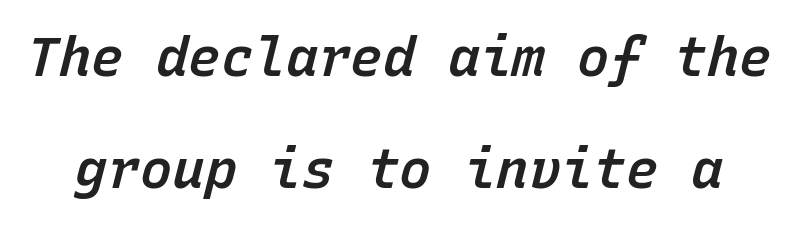
Q: Is the text bold? A: Semi-bold.
Q: Is the text italic (slanted)? A: Yes, it leans right by about 15 degrees.
Q: Is the text underlined? A: No.
Q: Is the spacing between letters normal or unusually wide? A: Normal.
Q: Is the spacing between lines tight, normal or loose? A: Loose.
Q: Width (condensed, normal, or wide)? A: Normal.
Q: Stroke contrast? A: Low.
Q: x-height? A: Medium.
Q: Monospaced? A: Yes.
